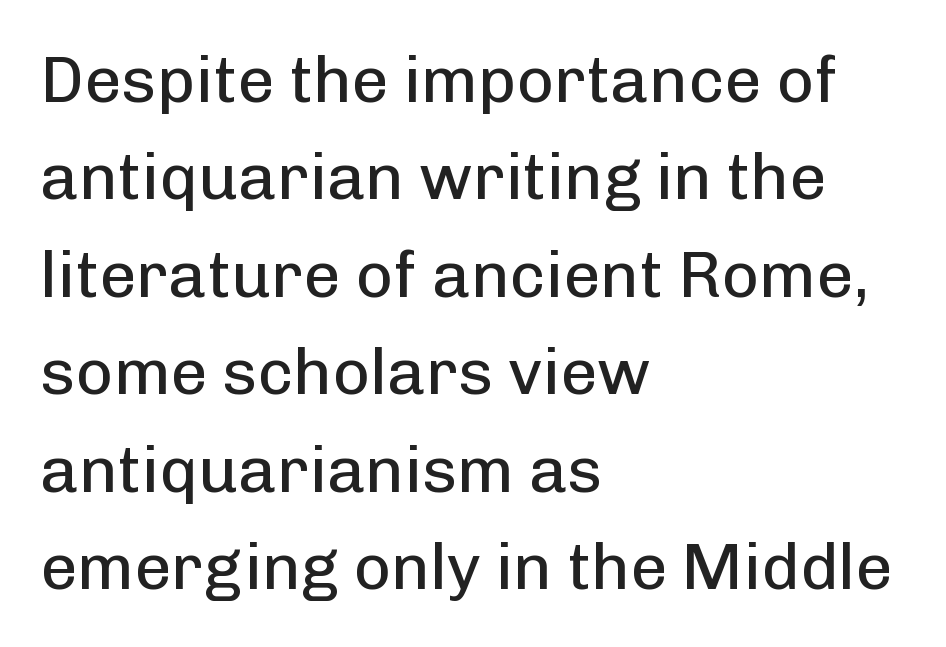
The image shows 65 px regular-weight sans-serif type, upright; set left-aligned, normal line spacing (1.5x), normal letter spacing, not underlined; low stroke contrast and a medium x-height.
